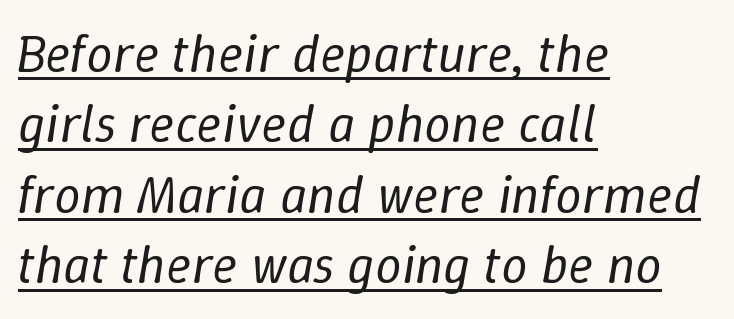
The sample's only ornament is a line tracing under the words. If you measured baseline to baseline, you'd find a middling distance. Compared with a typical body face, this is equally light or lighter still. This sample has the flowing, uneven cadence of proportional lettering. You could call the tracking neutral — neither tight nor loose. Each line starts at the same left margin while the right side varies.
